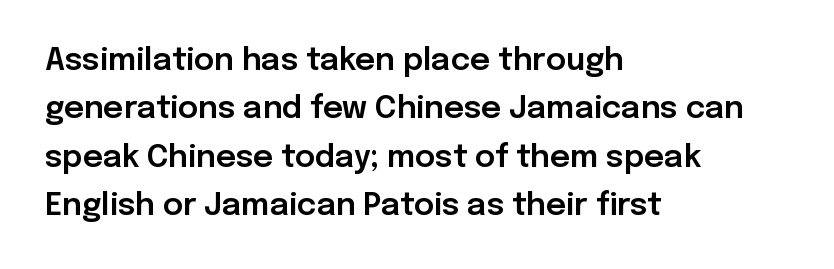
{"serif": "no", "italic": "no", "width": "normal", "stroke_contrast": "low", "x_height": "medium", "monospaced": "no", "underline": "no", "align": "left", "line_spacing": "normal", "line_spacing_ratio": 1.56, "letter_spacing": "normal", "letter_spacing_em": 0.0, "glyph_px": 31}
